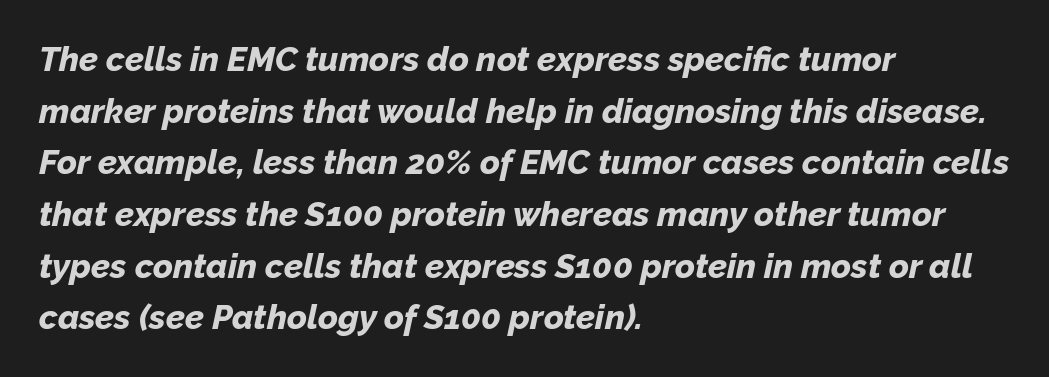
Q: Is the text bold? A: Yes.
Q: Is the text italic (slanted)? A: Yes, it leans right by about 12 degrees.
Q: Is the text underlined? A: No.
Q: How is the paragraph aligned? A: Left-aligned.
Q: Is the spacing between letters normal or unusually wide? A: Normal.
Q: Is the spacing between lines tight, normal or loose? A: Normal.
Q: Width (condensed, normal, or wide)? A: Normal.
Q: Stroke contrast? A: Low.
Q: x-height? A: Medium.
Q: Monospaced? A: No.
